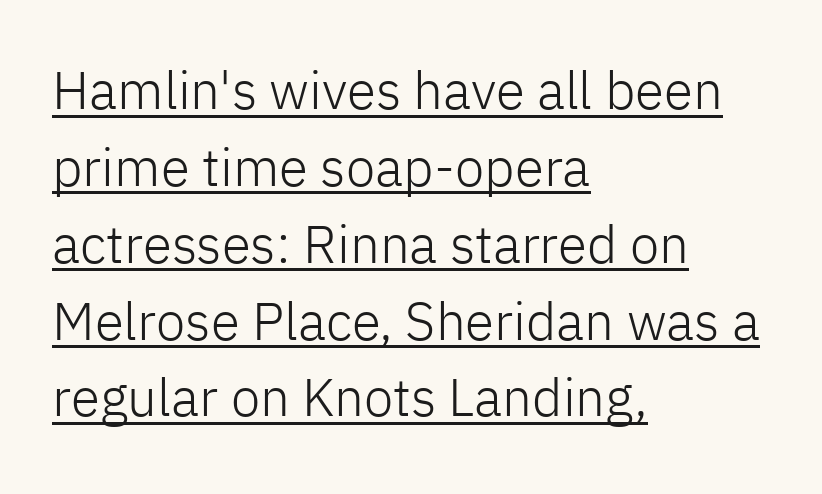
Q: Is the text bold? A: No.
Q: Is the text italic (slanted)? A: No, it is upright.
Q: Is the typeface a serif or a sans-serif typeface? A: Sans-serif.
Q: Is the text underlined? A: Yes.
Q: How is the paragraph aligned? A: Left-aligned.
Q: Is the spacing between letters normal or unusually wide? A: Normal.
Q: Is the spacing between lines tight, normal or loose? A: Normal.
Q: Width (condensed, normal, or wide)? A: Normal.
Q: Stroke contrast? A: Low.
Q: x-height? A: Medium.
Q: Monospaced? A: No.
